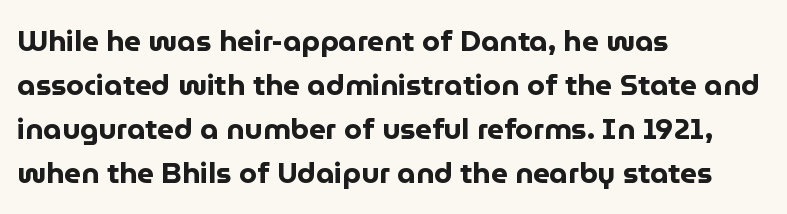
Q: Is the text bold? A: Yes.
Q: Is the text italic (slanted)? A: No, it is upright.
Q: Is the typeface a serif or a sans-serif typeface? A: Sans-serif.
Q: Is the text underlined? A: No.
Q: How is the paragraph aligned? A: Left-aligned.
Q: Is the spacing between letters normal or unusually wide? A: Normal.
Q: Is the spacing between lines tight, normal or loose? A: Normal.
Q: Width (condensed, normal, or wide)? A: Normal.
Q: Stroke contrast? A: Low.
Q: x-height? A: Medium.
Q: Monospaced? A: No.
